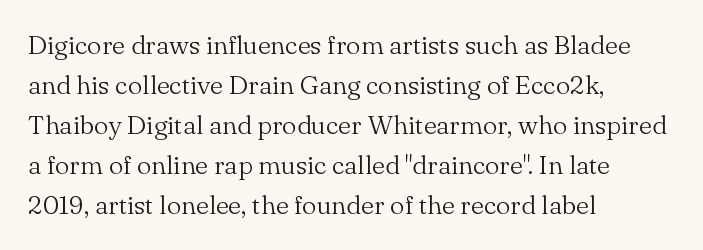
{"italic": "no", "bold": "no", "underline": "no", "align": "left", "line_spacing": "normal", "line_spacing_ratio": 1.54, "letter_spacing": "normal", "letter_spacing_em": 0.0, "glyph_px": 26}
